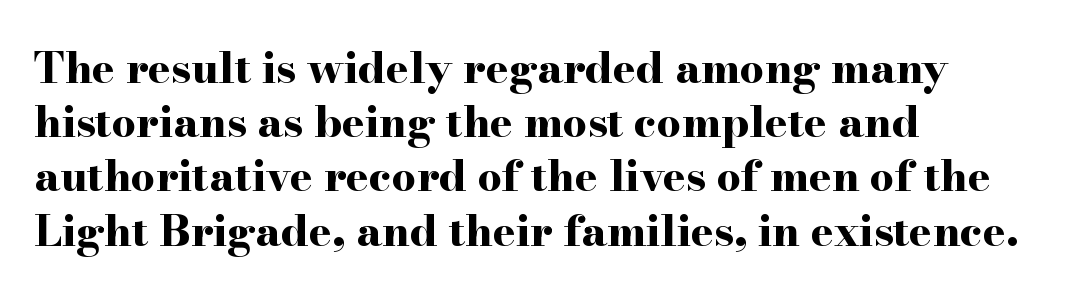
{"serif": "yes", "italic": "no", "bold": "yes", "weight": "bold", "width": "wide", "stroke_contrast": "high", "x_height": "small", "monospaced": "no", "underline": "no", "align": "left", "line_spacing": "normal", "line_spacing_ratio": 1.26, "letter_spacing": "normal", "letter_spacing_em": 0.0, "glyph_px": 43}
